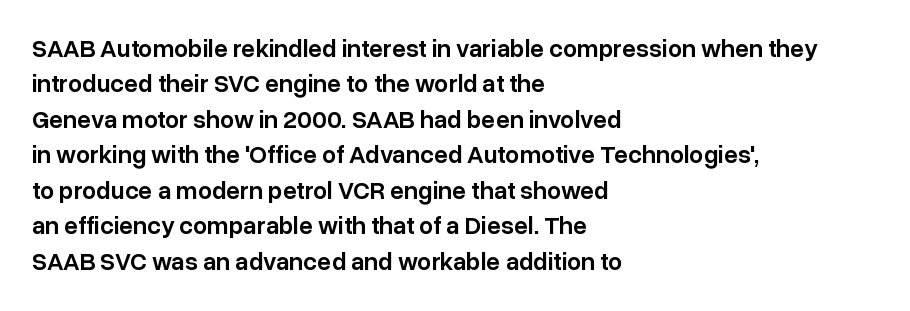
{"italic": "no", "bold": "semi", "underline": "no", "align": "left", "line_spacing": "normal", "line_spacing_ratio": 1.42, "letter_spacing": "normal", "letter_spacing_em": 0.0, "glyph_px": 25}
